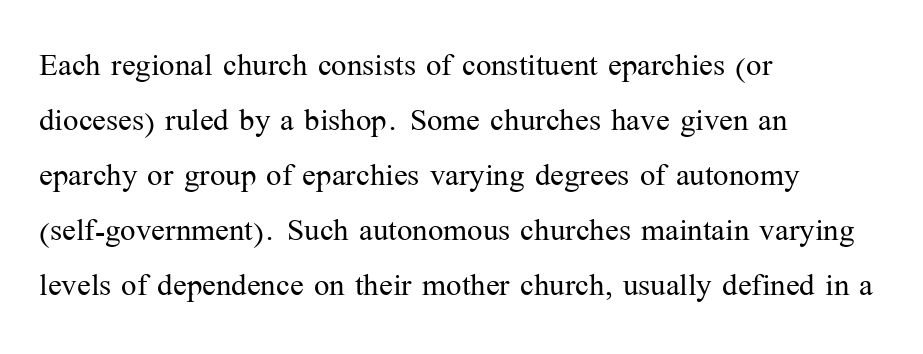
The image shows 41 px light serif type, upright; set left-aligned, normal line spacing (1.34x), normal letter spacing, not underlined; medium stroke contrast and a medium x-height.
